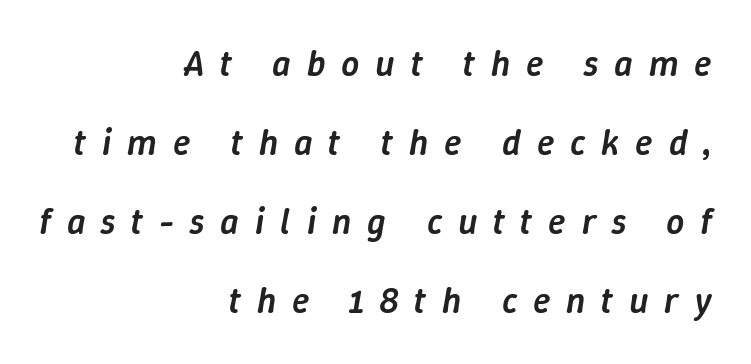
Compared with typical paragraphs, the rows here are farther apart. Descenders hang freely into open space. A bit beefed up — I'd call it semibold rather than bold. These lines have a slow, spaced-out rhythm from letter to letter. Horizontal alignment here is rightward, an uncommon choice for prose. The passage shown is typed in a proportional face where columns would drift.
